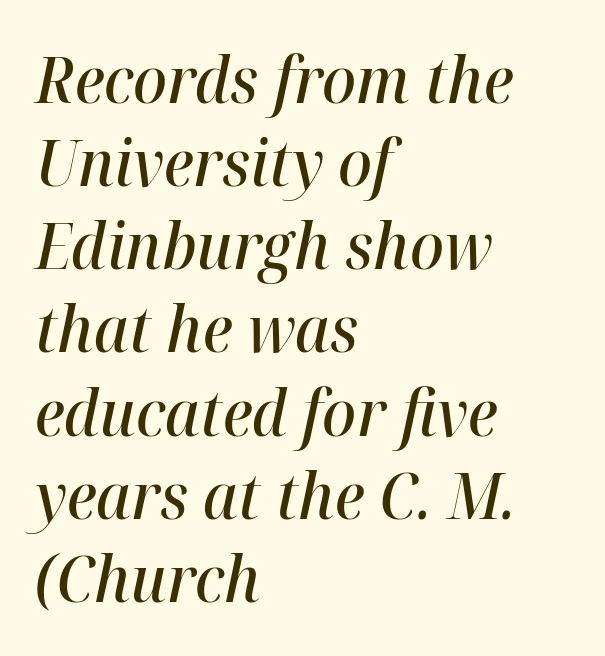
Q: Is the text bold? A: Semi-bold.
Q: Is the text italic (slanted)? A: Yes, it leans right by about 12 degrees.
Q: Is the text underlined? A: No.
Q: How is the paragraph aligned? A: Left-aligned.
Q: Is the spacing between letters normal or unusually wide? A: Normal.
Q: Is the spacing between lines tight, normal or loose? A: Normal.
Q: Width (condensed, normal, or wide)? A: Normal.
Q: Stroke contrast? A: High.
Q: x-height? A: Medium.
Q: Monospaced? A: No.
